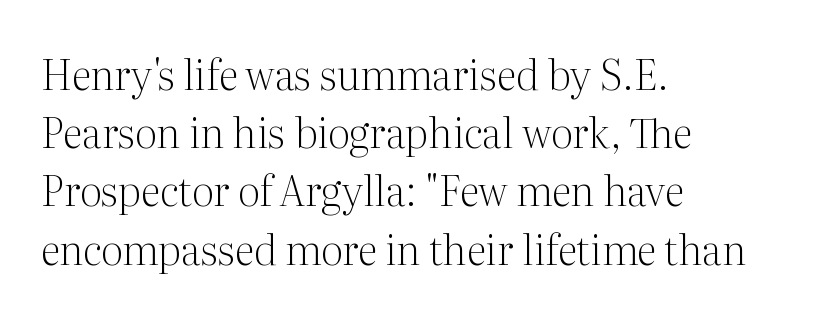
Line spacing here is normal. What stands out about the letter spacing? Nothing — it is the standard amount. Think of a printed novel: that variable character pitch is what you see here. Descender tails drop into unmarked territory. Typeset ragged right — the left edge is the straight one. Posture: upright roman.
